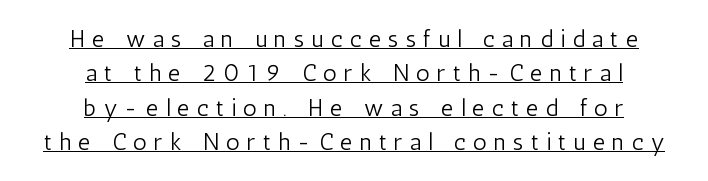
Glance below the letters and you will spot a drawn line. Compared with a typical body face, this is equally light or lighter still. Students, observe: this is what conventionally led text looks like. Notice how the stems are strictly vertical — no italics here. Between one letter and the next there's a generous, obvious gap. Each line is balanced around a shared central axis.
